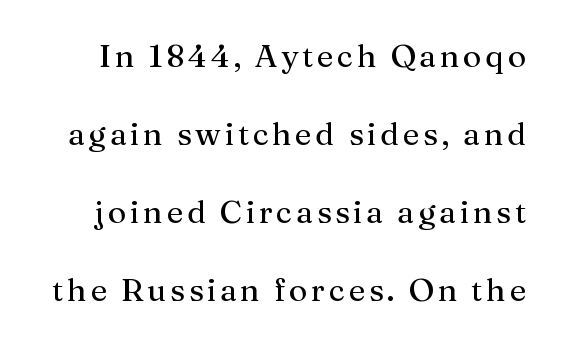
{"serif": "yes", "italic": "no", "bold": "no", "weight": "regular", "width": "normal", "stroke_contrast": "medium", "x_height": "medium", "monospaced": "no", "underline": "no", "line_spacing": "loose", "line_spacing_ratio": 2.44, "glyph_px": 32}
